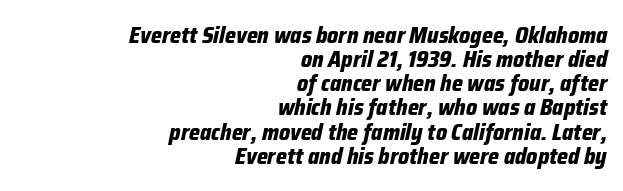
{"italic": "yes", "lean": "right", "slant_degrees": 12, "bold": "yes", "underline": "no", "align": "right", "line_spacing": "tight", "line_spacing_ratio": 1.05, "letter_spacing": "normal", "letter_spacing_em": 0.0, "glyph_px": 23}
